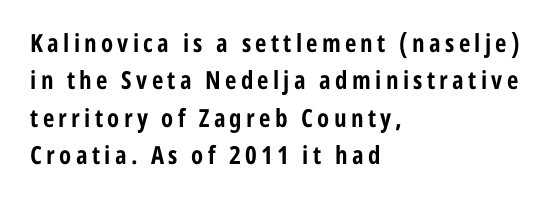
Q: Is the text bold? A: Yes.
Q: Is the text italic (slanted)? A: No, it is upright.
Q: Is the text underlined? A: No.
Q: How is the paragraph aligned? A: Left-aligned.
Q: Is the spacing between lines tight, normal or loose? A: Normal.
